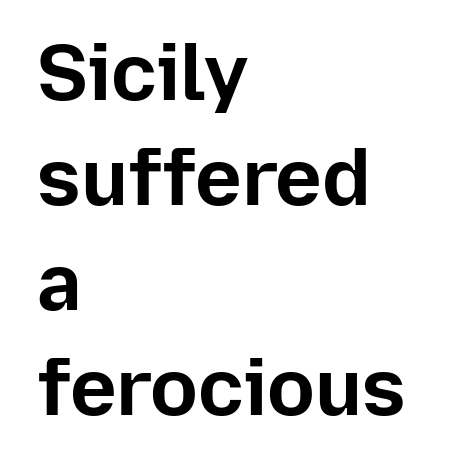
Q: Is the text bold? A: Yes.
Q: Is the text italic (slanted)? A: No, it is upright.
Q: Is the typeface a serif or a sans-serif typeface? A: Sans-serif.
Q: Is the text underlined? A: No.
Q: How is the paragraph aligned? A: Left-aligned.
Q: Is the spacing between letters normal or unusually wide? A: Normal.
Q: Is the spacing between lines tight, normal or loose? A: Normal.
Q: Width (condensed, normal, or wide)? A: Normal.
Q: Stroke contrast? A: Low.
Q: x-height? A: Medium.
Q: Monospaced? A: No.
